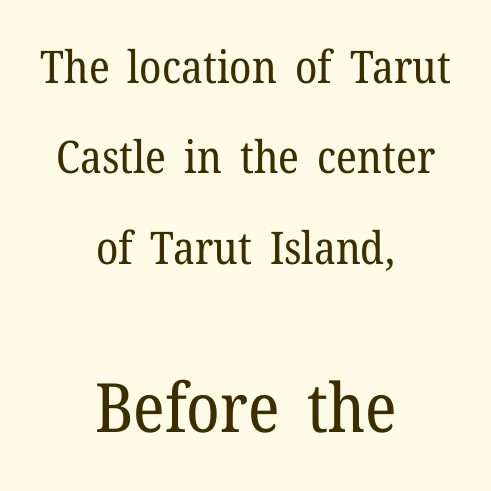
Q: Is the text bold? A: No.
Q: Is the text italic (slanted)? A: No, it is upright.
Q: Is the typeface a serif or a sans-serif typeface? A: Serif.
Q: Is the text underlined? A: No.
Q: How is the paragraph aligned? A: Centered.
Q: Is the spacing between letters normal or unusually wide? A: Normal.
Q: Is the spacing between lines tight, normal or loose? A: Loose.
Q: Which block of text is set in a larger size, the first (top) or the second (bottom)? A: The second (bottom) one.
Q: Width (condensed, normal, or wide)? A: Normal.
Q: Stroke contrast? A: Low.
Q: x-height? A: Medium.
Q: Monospaced? A: No.
